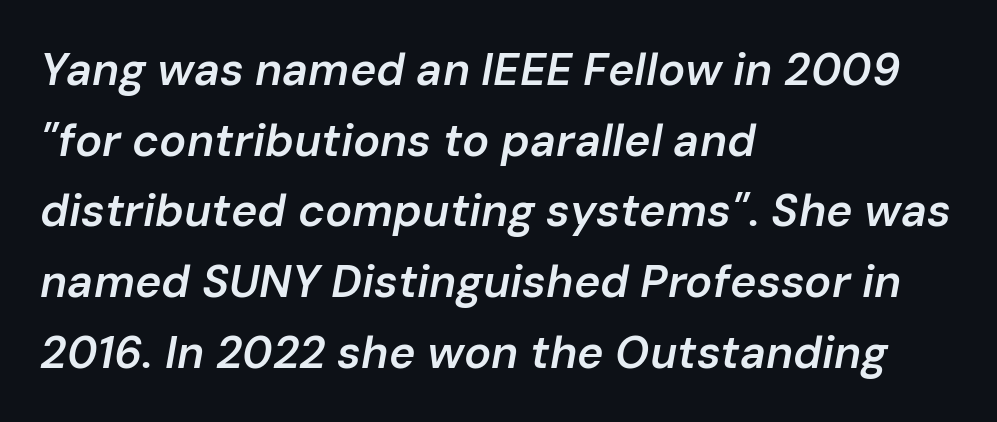
Q: Is the text bold? A: Semi-bold.
Q: Is the text italic (slanted)? A: Yes, it leans right by about 10 degrees.
Q: Is the text underlined? A: No.
Q: How is the paragraph aligned? A: Left-aligned.
Q: Is the spacing between letters normal or unusually wide? A: Normal.
Q: Is the spacing between lines tight, normal or loose? A: Normal.
Q: Width (condensed, normal, or wide)? A: Normal.
Q: Stroke contrast? A: Low.
Q: x-height? A: Medium.
Q: Monospaced? A: No.
